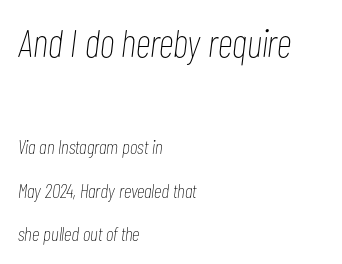
{"italic": "yes", "lean": "right", "slant_degrees": 7, "bold": "no", "weight": "thin", "width": "condensed", "stroke_contrast": "low", "x_height": "medium", "monospaced": "no", "underline": "no", "align": "left", "line_spacing": "loose", "line_spacing_ratio": 2.18, "letter_spacing": "normal", "letter_spacing_em": 0.0, "larger_block": "first", "size_ratio": 1.95, "glyph_px": 39}
